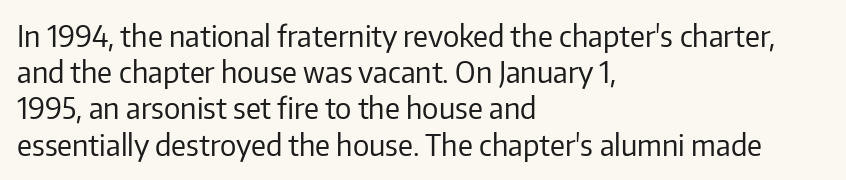
The image shows 29 px regular-weight sans-serif type, upright; set left-aligned, normal line spacing (1.25x), normal letter spacing, not underlined; low stroke contrast and a medium x-height.
